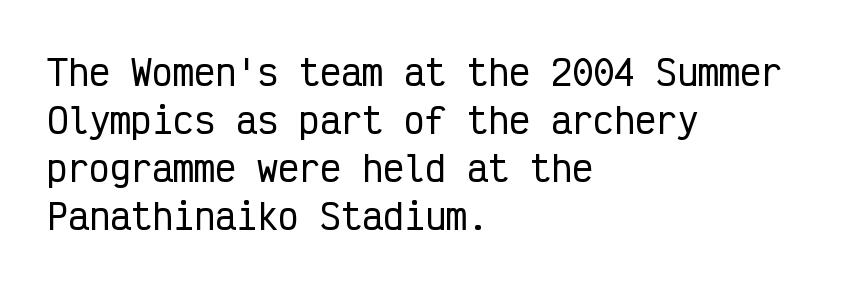
{"serif": "no", "italic": "no", "width": "condensed", "stroke_contrast": "low", "x_height": "medium", "monospaced": "yes", "underline": "no", "align": "left", "line_spacing": "normal", "line_spacing_ratio": 1.37, "letter_spacing": "normal", "letter_spacing_em": 0.0, "glyph_px": 35}
